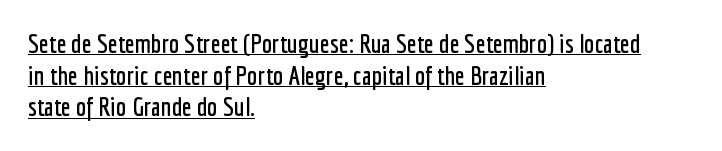
{"italic": "no", "underline": "yes", "align": "left", "line_spacing_ratio": 1.22, "letter_spacing": "normal", "letter_spacing_em": 0.0, "glyph_px": 26}
